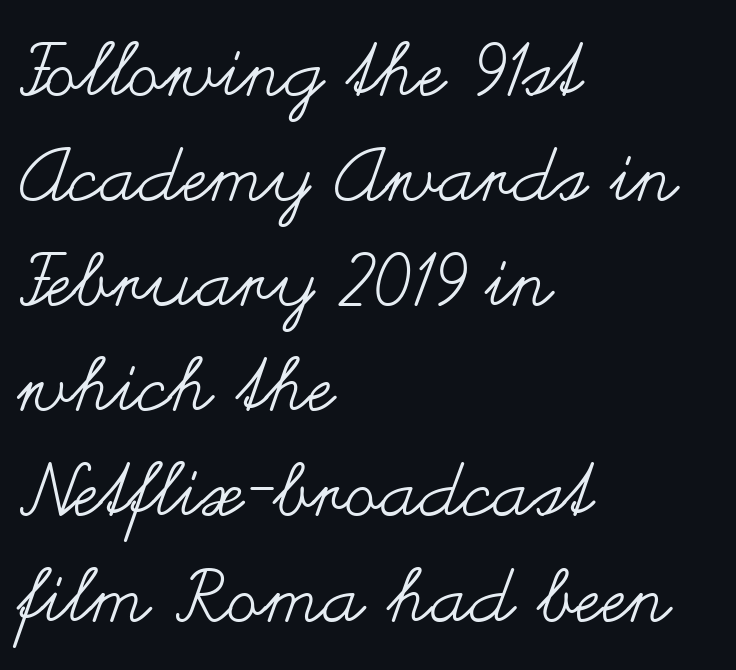
Q: Is the text bold? A: No.
Q: Is the text italic (slanted)? A: Yes.
Q: Is the text underlined? A: No.
Q: How is the paragraph aligned? A: Left-aligned.
Q: Is the spacing between letters normal or unusually wide? A: Normal.
Q: Is the spacing between lines tight, normal or loose? A: Normal.
Q: Width (condensed, normal, or wide)? A: Wide.
Q: Stroke contrast? A: Medium.
Q: x-height? A: Small.
Q: Monospaced? A: No.
